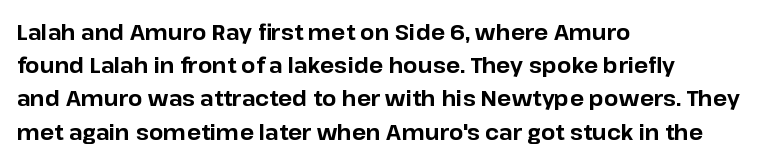
Q: Is the text bold? A: Yes.
Q: Is the text italic (slanted)? A: No, it is upright.
Q: Is the text underlined? A: No.
Q: How is the paragraph aligned? A: Left-aligned.
Q: Is the spacing between letters normal or unusually wide? A: Normal.
Q: Is the spacing between lines tight, normal or loose? A: Normal.
